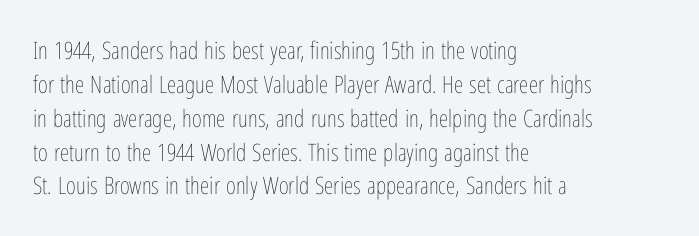
The image shows 24 px text type, upright; set left-aligned, normal line spacing (1.41x), normal letter spacing, not underlined.
